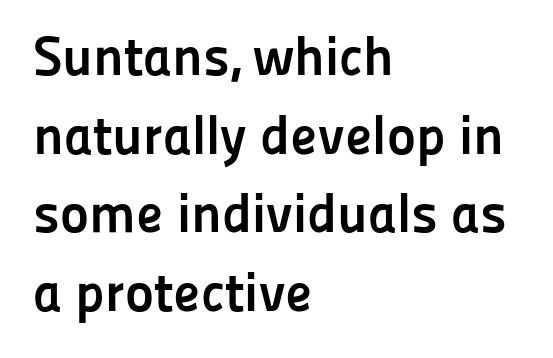
The image shows 55 px semibold sans-serif type, upright; set left-aligned, normal line spacing (1.43x), normal letter spacing, not underlined; low stroke contrast and a medium x-height.
